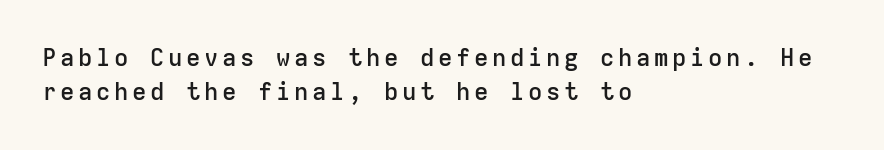
{"italic": "no", "bold": "semi", "underline": "no", "align": "left", "line_spacing": "normal", "line_spacing_ratio": 1.43, "glyph_px": 24}
